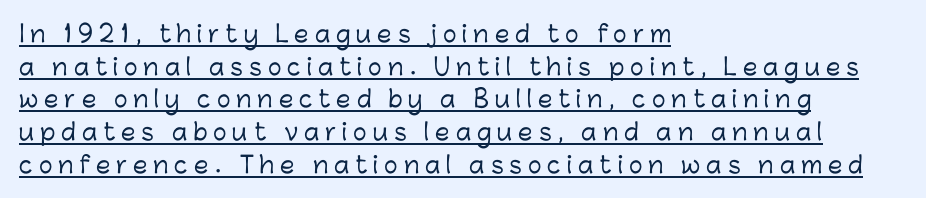
Q: Is the text italic (slanted)? A: No, it is upright.
Q: Is the text underlined? A: Yes.
Q: How is the paragraph aligned? A: Left-aligned.
Q: Is the spacing between letters normal or unusually wide? A: Unusually wide.
Q: Is the spacing between lines tight, normal or loose? A: Normal.
